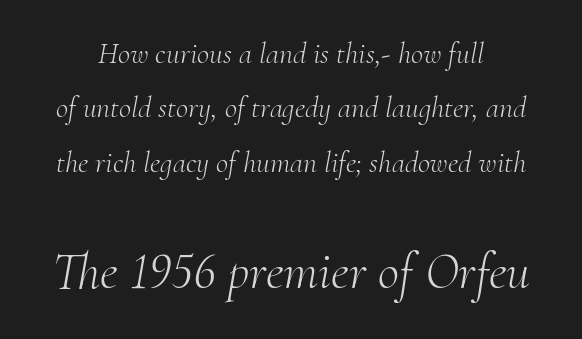
The image shows 52 px light serif type, italic (leaning right); set line spacing 1.81x, normal letter spacing, not underlined; the second (bottom) block is 1.73x larger; medium stroke contrast and a small x-height.
